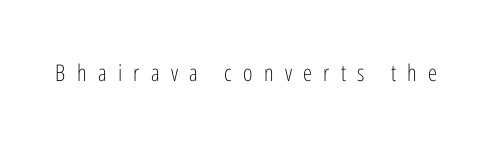
{"italic": "no", "bold": "no", "underline": "no", "letter_spacing": "wide", "letter_spacing_em": 0.49, "glyph_px": 23}
